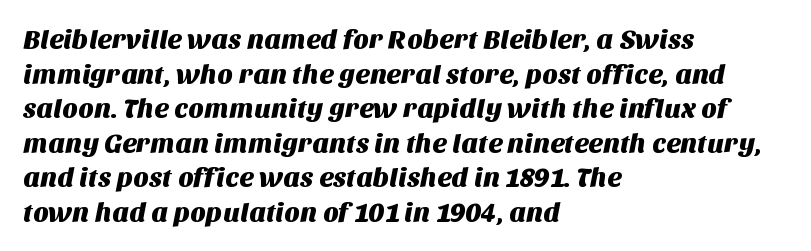
The image shows 27 px text type; set left-aligned, normal line spacing (1.28x), normal letter spacing, not underlined.
